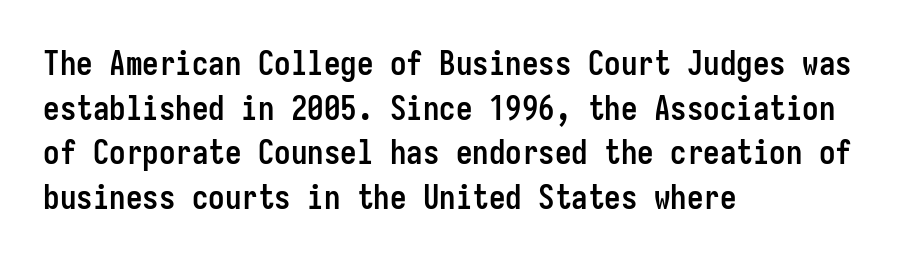
Q: Is the text bold? A: Yes.
Q: Is the text italic (slanted)? A: No, it is upright.
Q: Is the typeface a serif or a sans-serif typeface? A: Sans-serif.
Q: Is the text underlined? A: No.
Q: How is the paragraph aligned? A: Left-aligned.
Q: Is the spacing between letters normal or unusually wide? A: Normal.
Q: Is the spacing between lines tight, normal or loose? A: Normal.
Q: Width (condensed, normal, or wide)? A: Condensed.
Q: Stroke contrast? A: Low.
Q: x-height? A: Medium.
Q: Monospaced? A: Yes.
